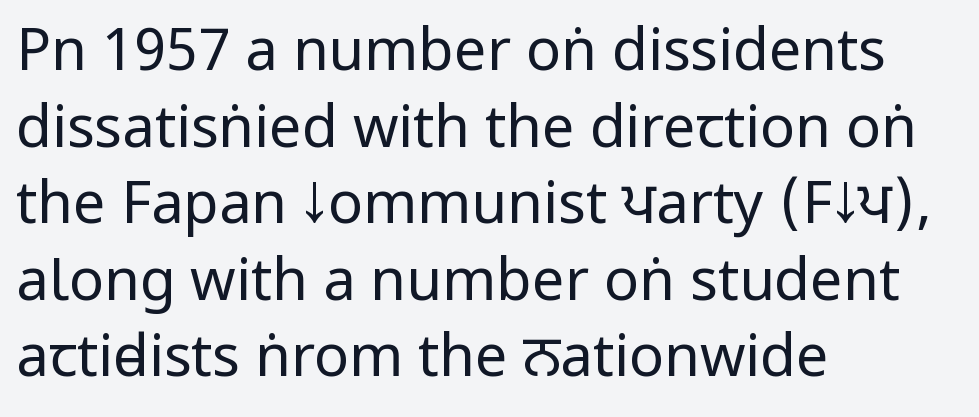
{"serif": "no", "italic": "no", "bold": "no", "weight": "regular", "width": "condensed", "stroke_contrast": "low", "x_height": "large", "monospaced": "no", "underline": "no", "align": "left", "line_spacing": "normal", "line_spacing_ratio": 1.32, "letter_spacing": "normal", "letter_spacing_em": 0.0, "glyph_px": 58}
